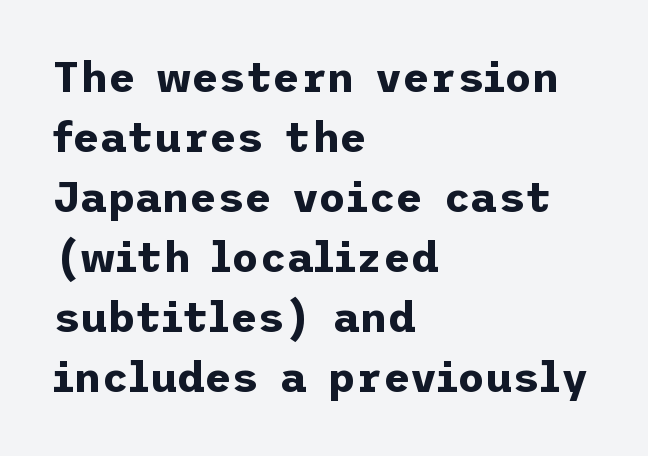
Is the letter spacing exaggerated? No — it looks like the ordinary default. If you measured baseline to baseline, you'd find a middling distance. Unlike italic type, these characters show no tilt at all. The text block is weighted toward the left margin, trailing off unevenly rightward. This rendering features lettering with no underline. The letters are bold, with thick, heavy strokes.
